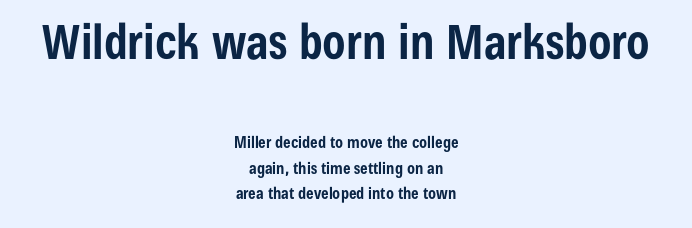
The image shows 47 px bold, condensed sans-serif type, upright; set centered, normal line spacing (1.57x), normal letter spacing, not underlined; the first (top) block is 2.94x larger; low stroke contrast and a medium x-height.
